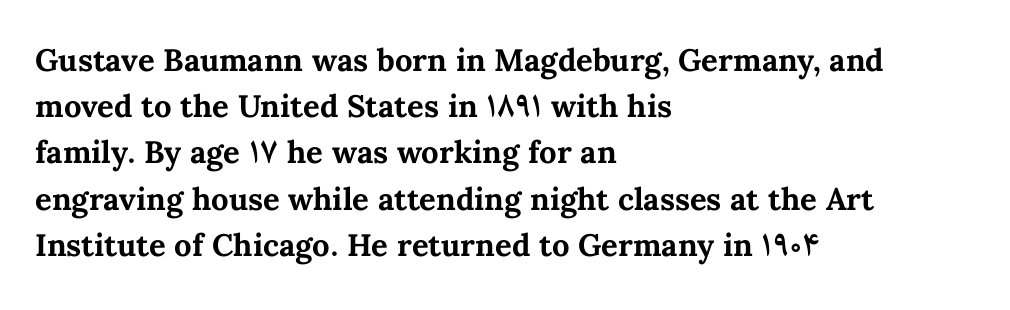
The image shows 31 px bold type, upright; set left-aligned, normal line spacing (1.49x), normal letter spacing, not underlined; medium stroke contrast and a medium x-height.
